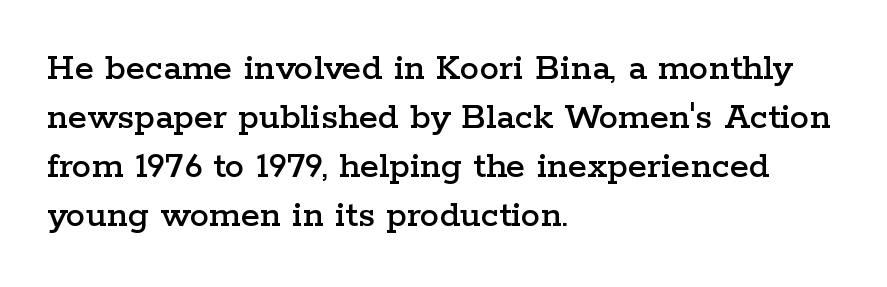
The image shows 39 px wide serif type, upright; set left-aligned, normal line spacing (1.26x), normal letter spacing, not underlined; low stroke contrast and a medium x-height.
